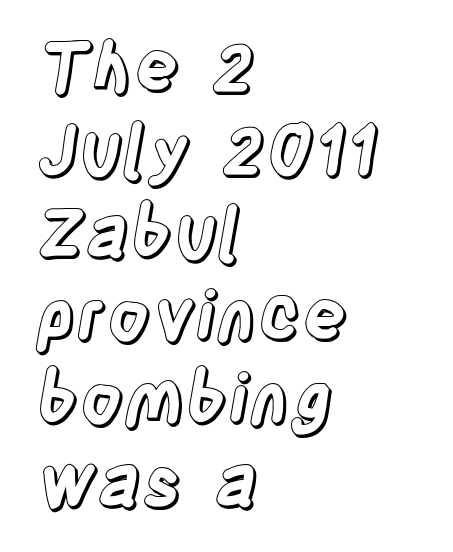
The image shows 68 px condensed type; set left-aligned, line spacing 1.22x, normal letter spacing, not underlined; a large x-height.
